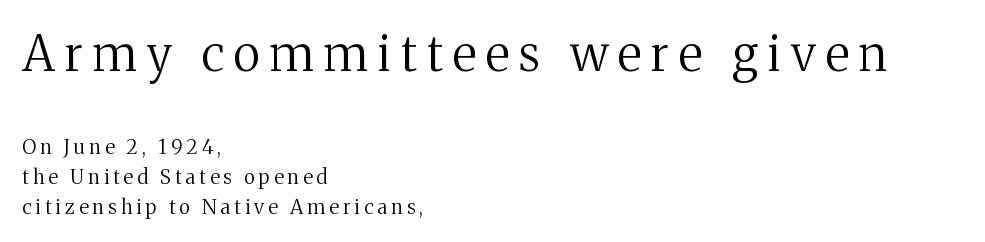
The image shows 49 px regular-weight serif type, upright; set left-aligned, normal line spacing (1.49x), unusually wide letter spacing (+0.21 em), not underlined; the first (top) block is 2.45x larger; medium stroke contrast and a medium x-height.
